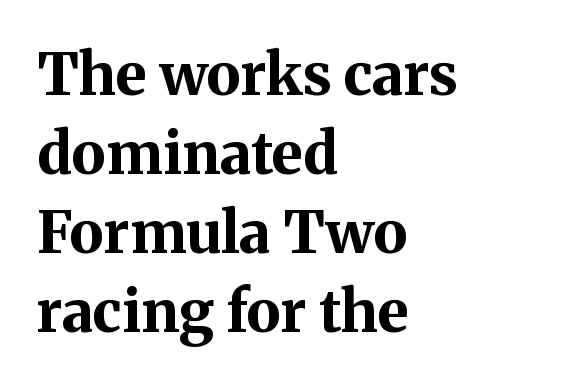
{"serif": "yes", "italic": "no", "bold": "yes", "weight": "bold", "width": "normal", "stroke_contrast": "medium", "x_height": "medium", "monospaced": "no", "underline": "no", "align": "left", "line_spacing": "normal", "line_spacing_ratio": 1.36, "letter_spacing": "normal", "letter_spacing_em": 0.0, "glyph_px": 58}
